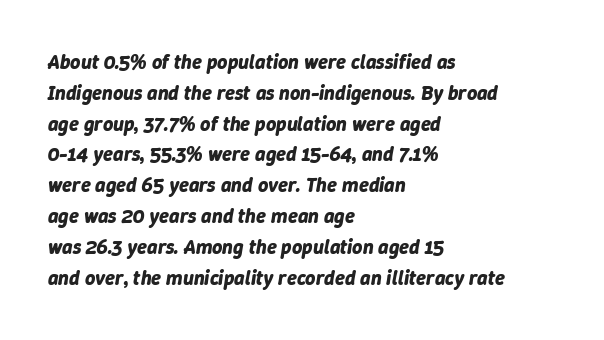
The image shows 20 px bold type, italic (leaning right); set left-aligned, normal line spacing (1.54x), normal letter spacing, not underlined.
